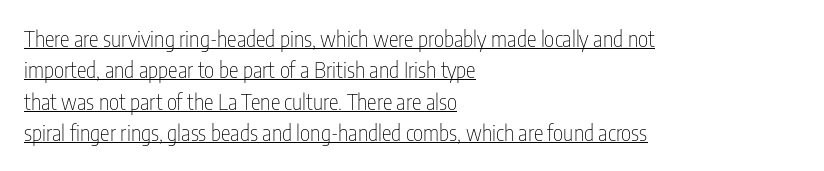
The weight would be labelled regular, book, light, or lighter still. Looks like someone drew a line under every word here. Line beginnings align vertically; line endings do not. This is roman type, the default non-slanted kind.
